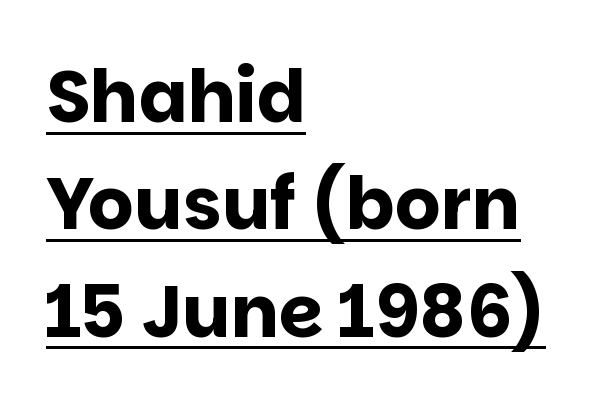
{"serif": "no", "italic": "no", "bold": "yes", "weight": "bold", "width": "normal", "stroke_contrast": "low", "x_height": "large", "monospaced": "no", "underline": "yes", "align": "left", "line_spacing": "normal", "line_spacing_ratio": 1.49, "letter_spacing": "normal", "letter_spacing_em": 0.0, "glyph_px": 72}
